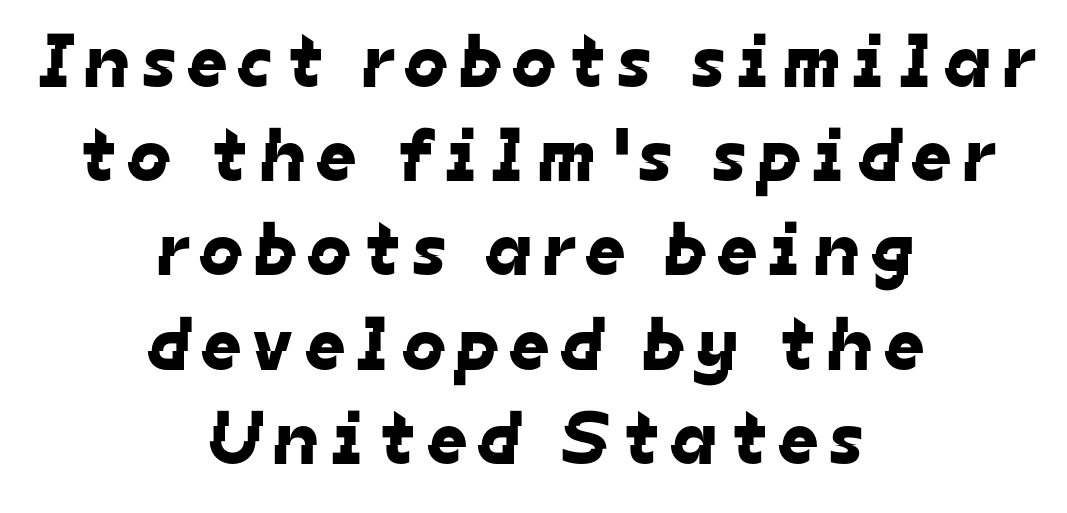
Has an underline been added? It has not. A sans-serif font was chosen for this passage. A centered setting, common on invitations and titles, is used for this passage. A typesetter would call this proportional, since set widths differ per character.
